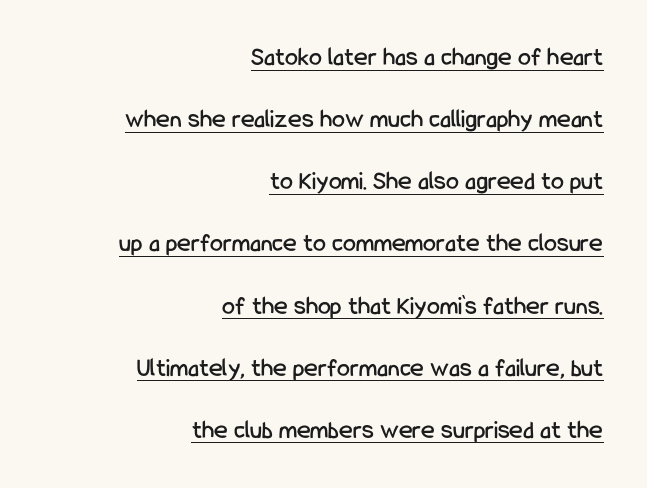
The typesetter has applied underlining to the passage shown. These lines keep a tight, regular rhythm from letter to letter. When letters stand straight like this, we call the style roman or upright. Reading down the column, the eye jumps a long way to each next line. One-word summary of the alignment: right.
